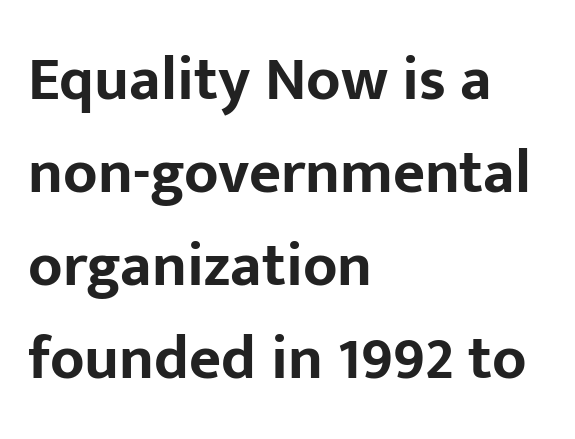
Q: Is the text bold? A: Yes.
Q: Is the text italic (slanted)? A: No, it is upright.
Q: Is the typeface a serif or a sans-serif typeface? A: Sans-serif.
Q: Is the text underlined? A: No.
Q: How is the paragraph aligned? A: Left-aligned.
Q: Is the spacing between letters normal or unusually wide? A: Normal.
Q: Is the spacing between lines tight, normal or loose? A: Normal.
Q: Width (condensed, normal, or wide)? A: Normal.
Q: Stroke contrast? A: Low.
Q: x-height? A: Medium.
Q: Monospaced? A: No.
